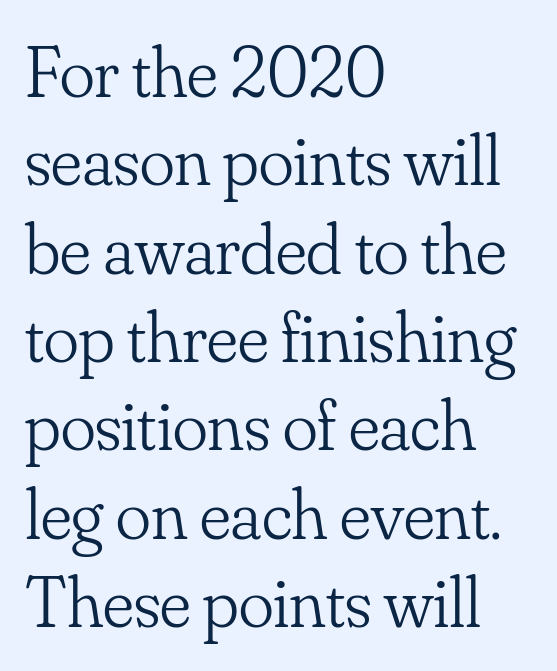
The image shows 73 px light serif type, upright; set left-aligned, line spacing 1.21x, normal letter spacing, not underlined; low stroke contrast and a small x-height.
